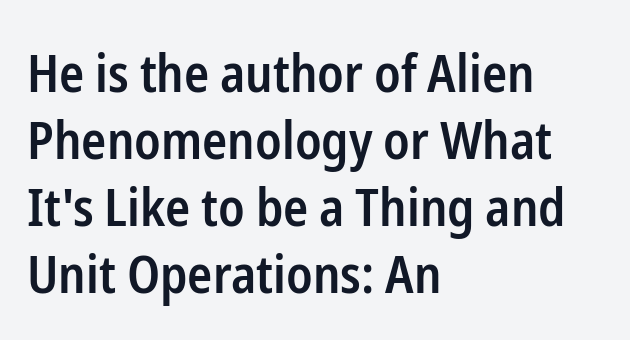
{"serif": "no", "italic": "no", "bold": "semi", "weight": "semibold", "width": "condensed", "stroke_contrast": "low", "x_height": "medium", "monospaced": "no", "underline": "no", "align": "left", "line_spacing": "normal", "line_spacing_ratio": 1.29, "letter_spacing": "normal", "letter_spacing_em": 0.0, "glyph_px": 52}
